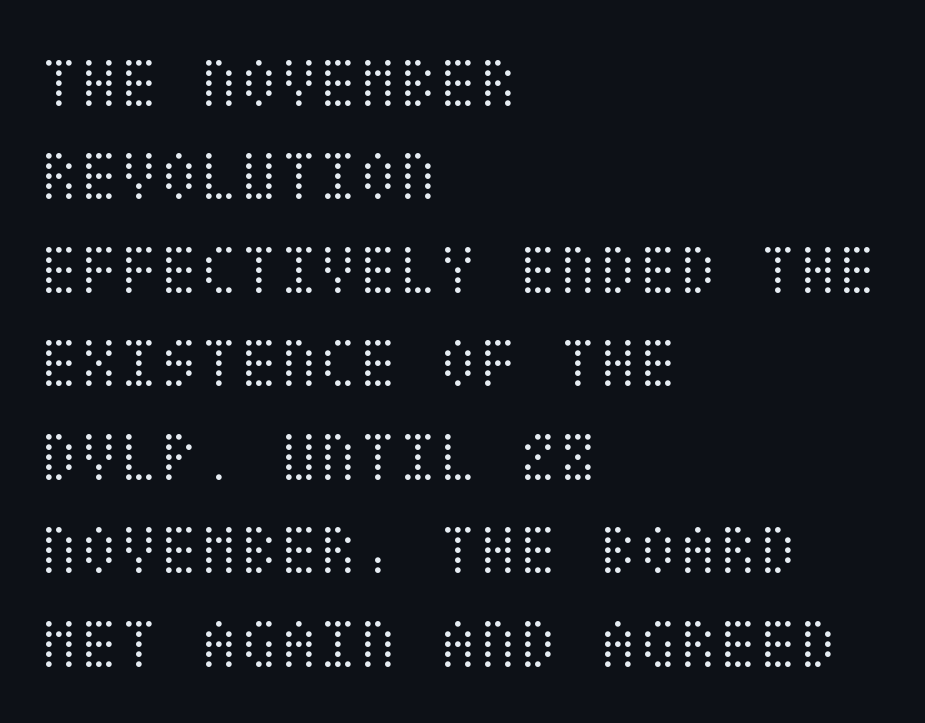
Decoration check: the copy has no underline. The strokes are not fattened; the text isn't bold. The space between consecutive lines is moderate. Observe the ordinary spacing: letters are neighbours, not strangers. The paragraph has a hard left edge and a soft right edge. Is there any slant? The stems are plumb.
